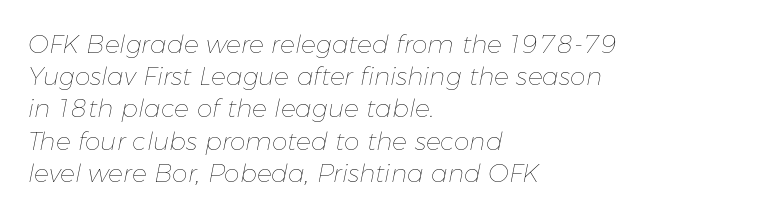
The image shows 25 px text type, italic (leaning right); set left-aligned, normal line spacing (1.29x), normal letter spacing, not underlined.
